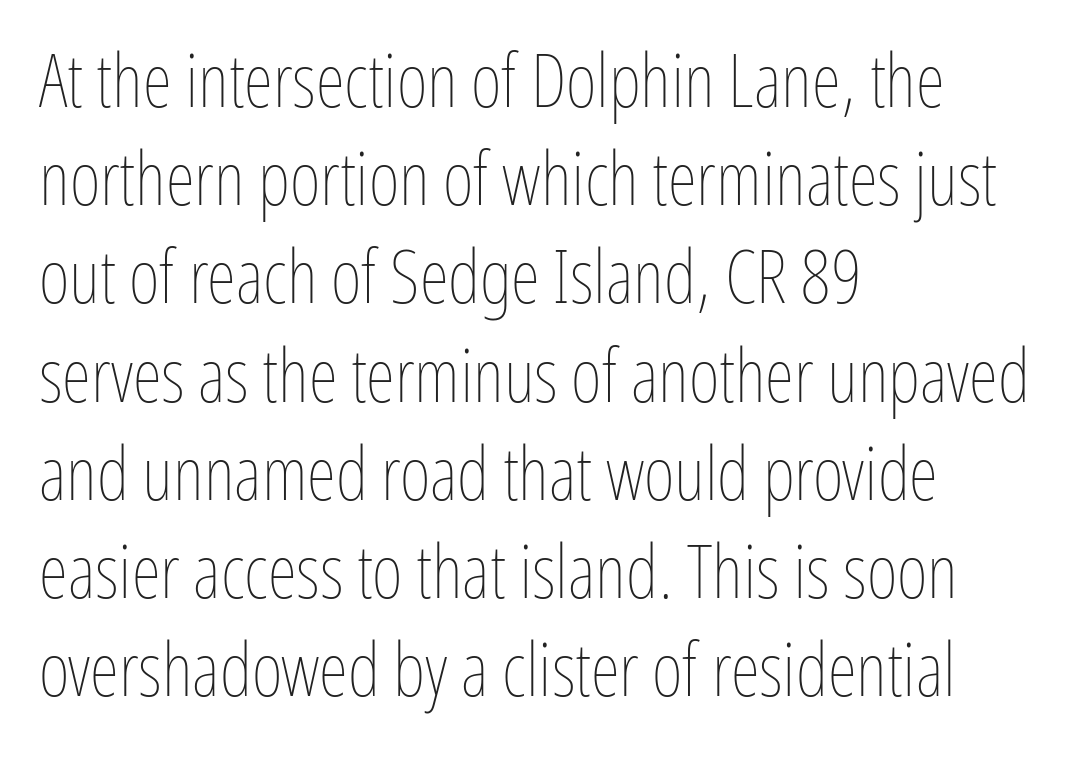
The image shows 75 px thin, condensed type, upright; set left-aligned, normal line spacing (1.31x), normal letter spacing, not underlined; low stroke contrast and a medium x-height.
